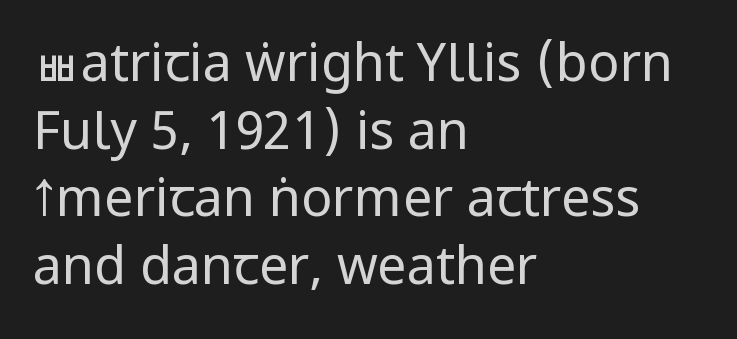
Q: Is the text bold? A: No.
Q: Is the text italic (slanted)? A: No, it is upright.
Q: Is the typeface a serif or a sans-serif typeface? A: Sans-serif.
Q: Is the text underlined? A: No.
Q: How is the paragraph aligned? A: Left-aligned.
Q: Is the spacing between letters normal or unusually wide? A: Normal.
Q: Is the spacing between lines tight, normal or loose? A: Normal.
Q: Width (condensed, normal, or wide)? A: Condensed.
Q: Stroke contrast? A: Low.
Q: x-height? A: Large.
Q: Monospaced? A: No.
